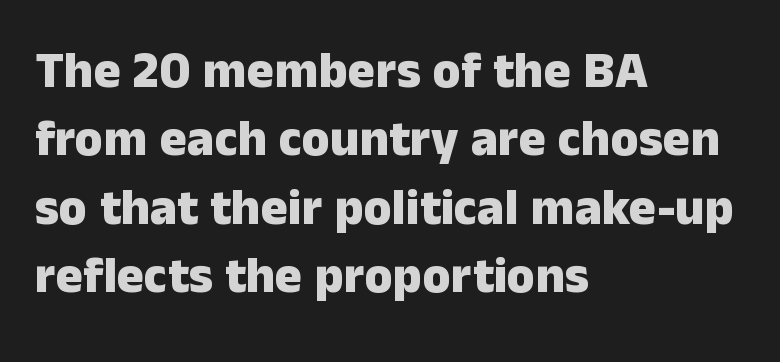
{"serif": "no", "italic": "no", "bold": "yes", "weight": "heavy", "width": "normal", "stroke_contrast": "low", "x_height": "medium", "monospaced": "no", "underline": "no", "align": "left", "line_spacing": "normal", "line_spacing_ratio": 1.34, "letter_spacing": "normal", "letter_spacing_em": 0.0, "glyph_px": 51}
